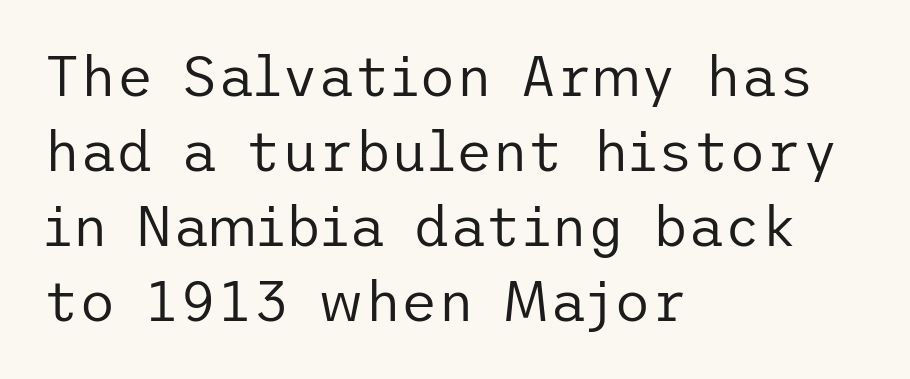
Normally led — the rows are evenly, conventionally spaced. Compared with typical body copy, the letter spacing here is the same. Each stroke keeps to a modest, everyday thickness or less. Serifs: no, the terminals of the letterforms are clean. Each row of text sits above clean, open space.
